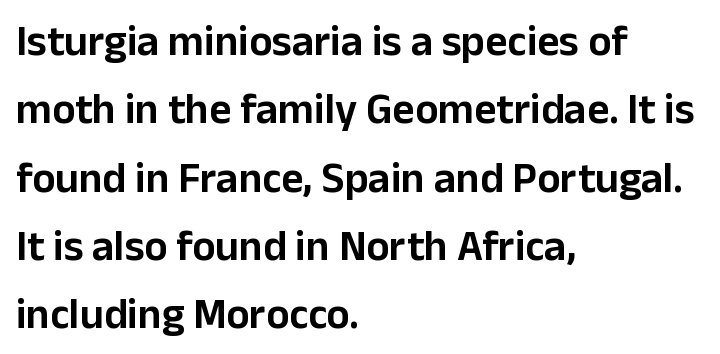
The image shows 43 px sans-serif type, upright; set left-aligned, normal line spacing (1.59x), normal letter spacing, not underlined; low stroke contrast and a medium x-height.
